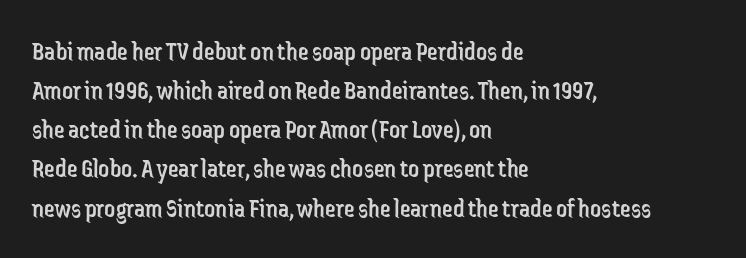
Default kerning and tracking; the words read as compact shapes. No heavy texture on the line: the type isn't bold. A roman cut, with each character standing at attention. Notice how the passage keeps a crisp vertical edge on the left only. Bare-footed words on every line.
